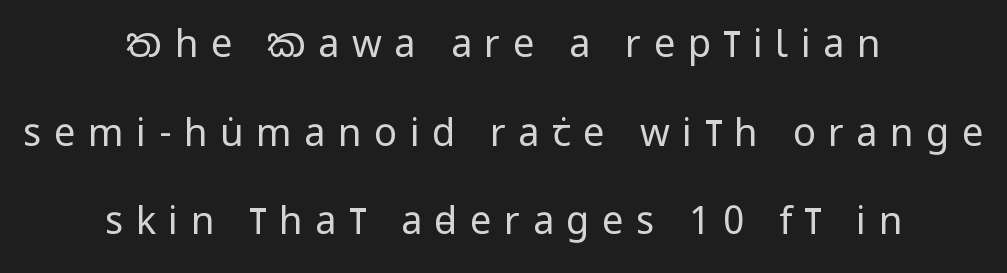
The passage shown is typed in a proportional face where columns would drift. Is the block centered? Yes — each line is placed symmetrically about the middle. If you drew a line through each stem, it would be perfectly vertical. Anything drawn beneath the words? Only blank space. What's the leading like? Stretched, with rows far apart.
